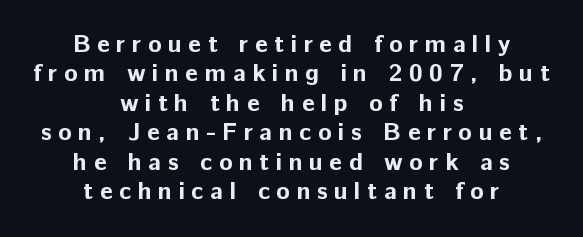
{"italic": "no", "bold": "yes", "underline": "no", "align": "center", "line_spacing_ratio": 1.18, "letter_spacing": "wide", "letter_spacing_em": 0.26, "glyph_px": 25}
